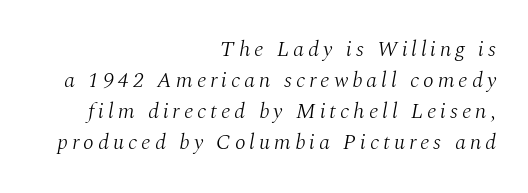
Q: Is the text bold? A: No.
Q: Is the text italic (slanted)? A: Yes, it leans right by about 10 degrees.
Q: Is the text underlined? A: No.
Q: How is the paragraph aligned? A: Right-aligned.
Q: Is the spacing between lines tight, normal or loose? A: Normal.
